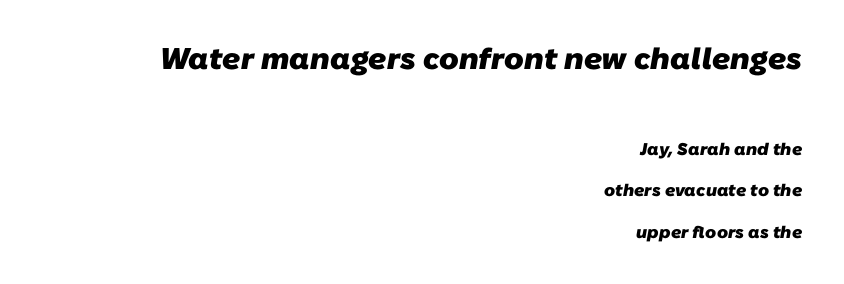
Q: Is the text bold? A: Yes.
Q: Is the typeface a serif or a sans-serif typeface? A: Sans-serif.
Q: Is the text underlined? A: No.
Q: How is the paragraph aligned? A: Right-aligned.
Q: Is the spacing between letters normal or unusually wide? A: Normal.
Q: Is the spacing between lines tight, normal or loose? A: Loose.
Q: Which block of text is set in a larger size, the first (top) or the second (bottom)? A: The first (top) one.
Q: Width (condensed, normal, or wide)? A: Normal.
Q: Stroke contrast? A: Low.
Q: x-height? A: Medium.
Q: Monospaced? A: No.
